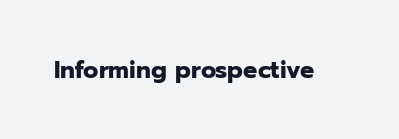
{"italic": "no", "bold": "yes", "underline": "no", "letter_spacing": "normal", "letter_spacing_em": 0.0, "glyph_px": 25}
